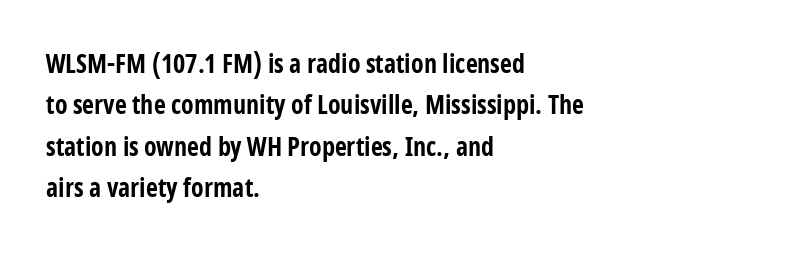
The image shows 26 px bold type, upright; set left-aligned, normal line spacing (1.59x), normal letter spacing, not underlined.
